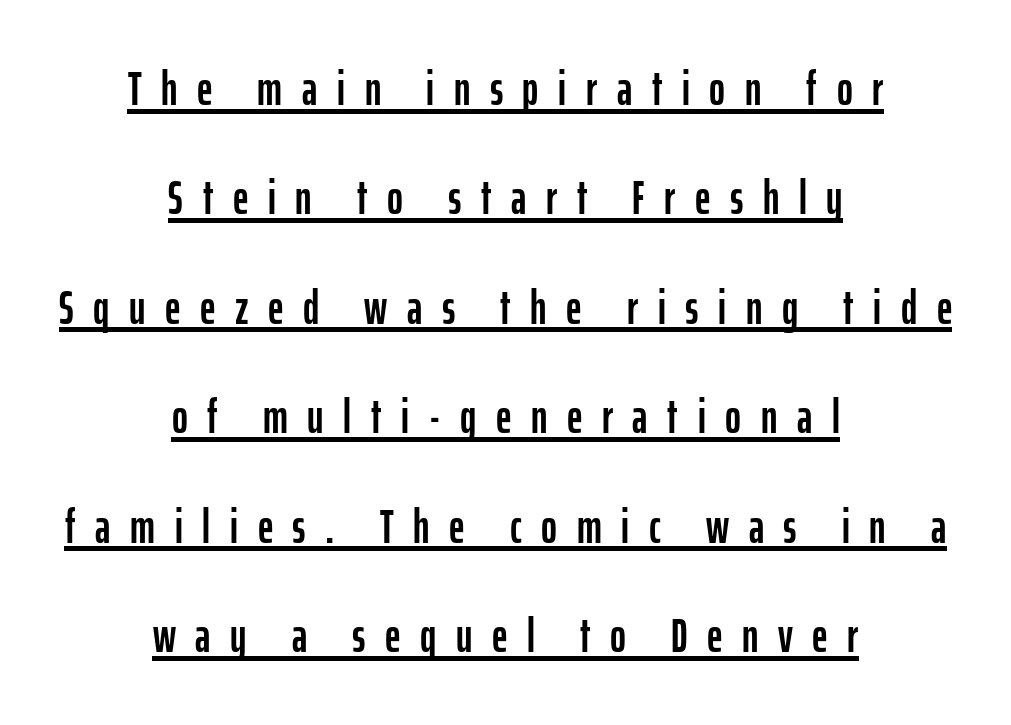
{"serif": "no", "italic": "no", "width": "condensed", "stroke_contrast": "low", "x_height": "medium", "monospaced": "no", "underline": "yes", "align": "center", "line_spacing": "loose", "line_spacing_ratio": 2.28, "letter_spacing": "wide", "letter_spacing_em": 0.41, "glyph_px": 48}
